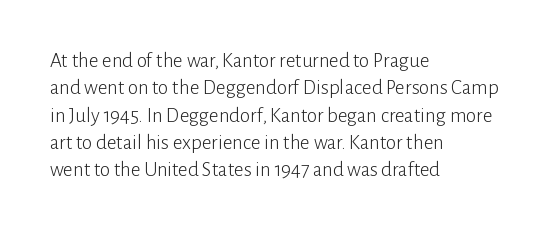
The image shows 21 px text type, upright; set left-aligned, normal line spacing (1.3x), normal letter spacing, not underlined.
